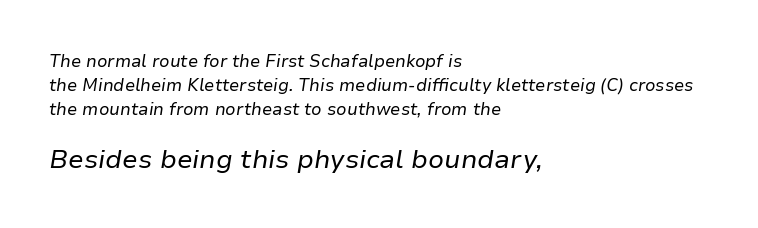
The rendering keeps characters at their native spacing. Every character sits at an angle, as italics do. Bold? No — there's no thickening of the strokes. These lines sit exactly where default settings would place them. The gap between lines stays unmarked.
